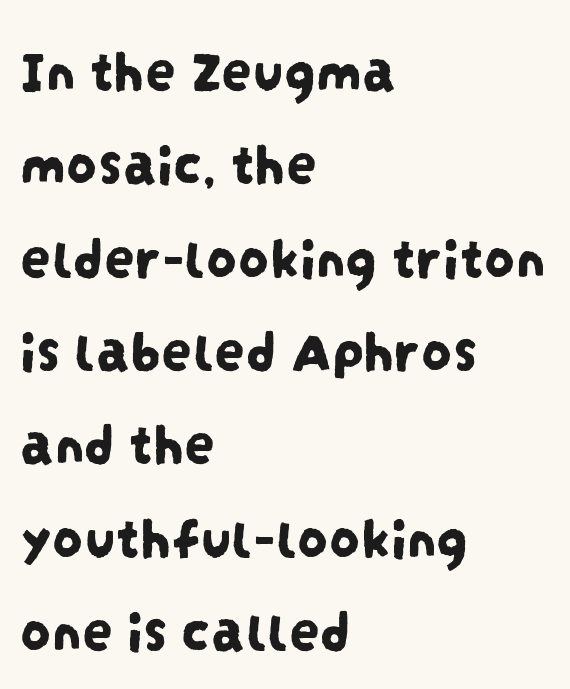
Is this a fixed-width face? No — the glyphs have proportional, varying widths. Underlining? Definitely not there. In terms of letterform style, serifs are entirely absent. The passage is arranged the way most books set body copy — flush left. Each word holds together tightly as a unit, with standard inter-letter gaps.
